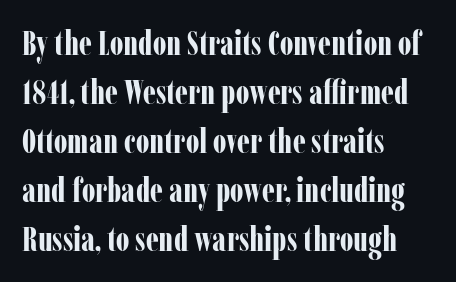
Q: Is the text bold? A: Yes.
Q: Is the text italic (slanted)? A: No, it is upright.
Q: Is the typeface a serif or a sans-serif typeface? A: Serif.
Q: Is the text underlined? A: No.
Q: How is the paragraph aligned? A: Left-aligned.
Q: Is the spacing between letters normal or unusually wide? A: Normal.
Q: Is the spacing between lines tight, normal or loose? A: Normal.
Q: Width (condensed, normal, or wide)? A: Condensed.
Q: Stroke contrast? A: Low.
Q: x-height? A: Medium.
Q: Monospaced? A: No.
